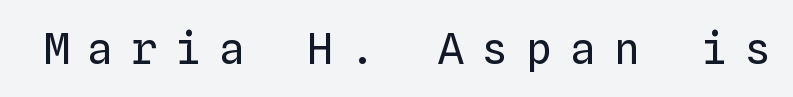
{"italic": "no", "bold": "no", "weight": "regular", "width": "normal", "stroke_contrast": "low", "x_height": "medium", "monospaced": "yes", "underline": "no", "letter_spacing": "wide", "letter_spacing_em": 0.42, "glyph_px": 43}
